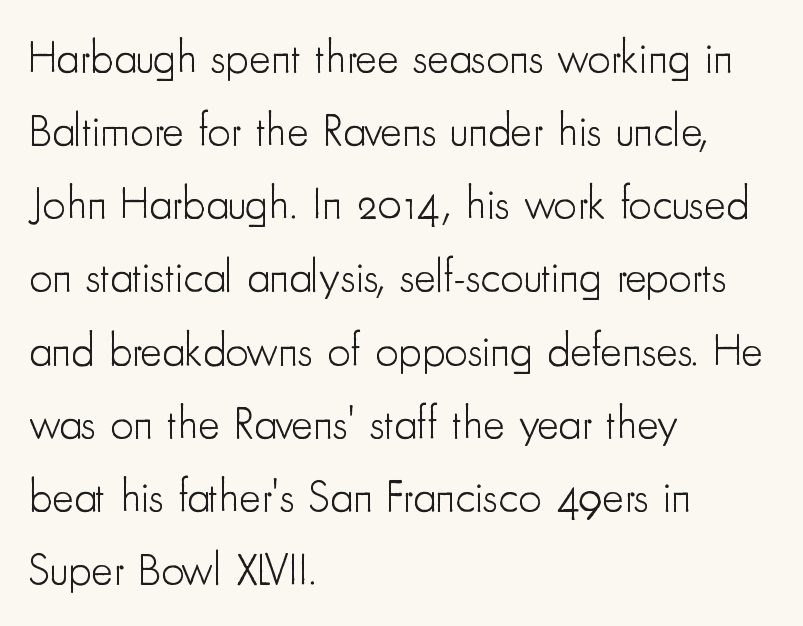
The rows are spaced the way most documents space them. The tracking reads as untouched default to a designer's eye. This rendering employs a face without finishing strokes, i.e., a sans-serif. The face used here is proportionally spaced, like ordinary book or web type. Style check: upright. This is not heavy type; no bold has been used.
